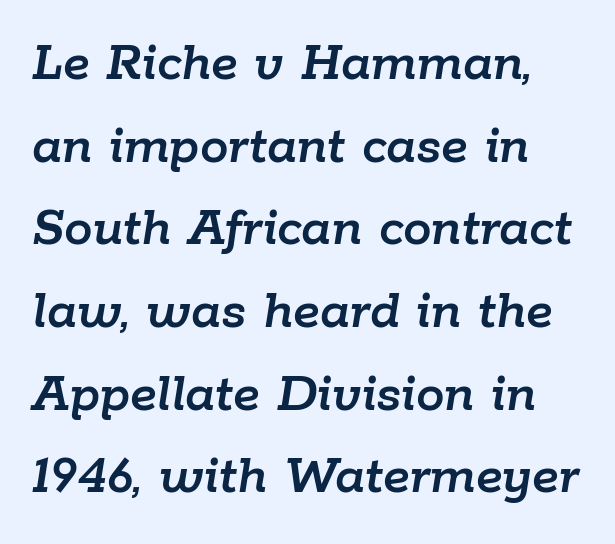
{"italic": "yes", "lean": "right", "slant_degrees": 9, "width": "normal", "stroke_contrast": "low", "x_height": "medium", "monospaced": "no", "underline": "no", "line_spacing": "normal", "line_spacing_ratio": 1.45, "letter_spacing": "normal", "letter_spacing_em": 0.0, "glyph_px": 57}
